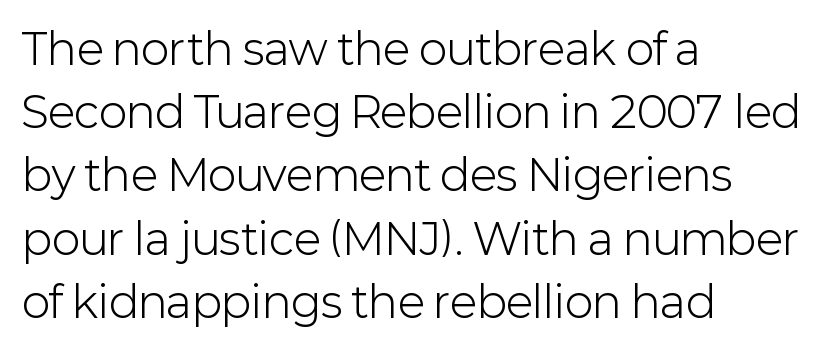
{"serif": "no", "italic": "no", "bold": "no", "weight": "light", "width": "normal", "stroke_contrast": "low", "x_height": "medium", "monospaced": "no", "underline": "no", "align": "left", "line_spacing": "normal", "line_spacing_ratio": 1.47, "letter_spacing": "normal", "letter_spacing_em": 0.0, "glyph_px": 43}
